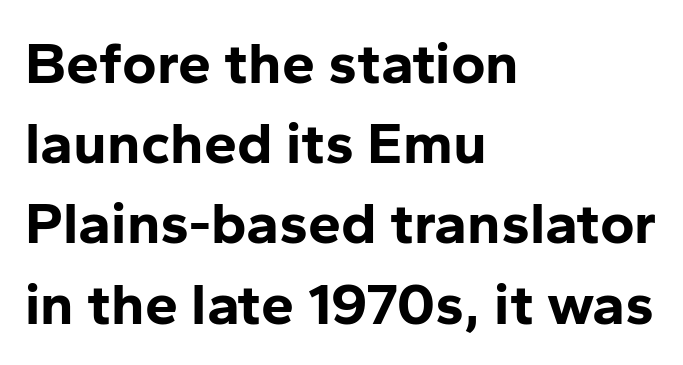
Q: Is the text bold? A: Yes.
Q: Is the text italic (slanted)? A: No, it is upright.
Q: Is the typeface a serif or a sans-serif typeface? A: Sans-serif.
Q: Is the text underlined? A: No.
Q: How is the paragraph aligned? A: Left-aligned.
Q: Is the spacing between letters normal or unusually wide? A: Normal.
Q: Is the spacing between lines tight, normal or loose? A: Normal.
Q: Width (condensed, normal, or wide)? A: Normal.
Q: Stroke contrast? A: Low.
Q: x-height? A: Medium.
Q: Monospaced? A: No.
